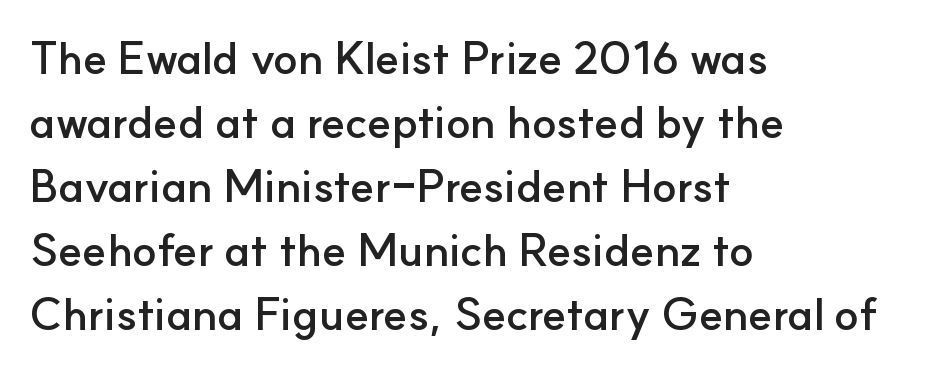
A typesetter would call this proportional, since set widths differ per character. Compared with typical body copy, the letter spacing here is the same. Is this a sans? Yes — the strokes have no serifs. Any mark beneath the type? The region is blank. On the weight axis this lands at bold, roughly 700. Is there any slant? The stems are plumb.
